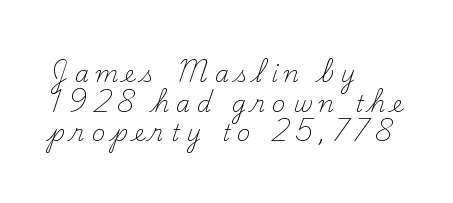
Q: Is the text bold? A: No.
Q: Is the text italic (slanted)? A: Yes.
Q: Is the text underlined? A: No.
Q: How is the paragraph aligned? A: Left-aligned.
Q: Is the spacing between letters normal or unusually wide? A: Unusually wide.
Q: Is the spacing between lines tight, normal or loose? A: Normal.
